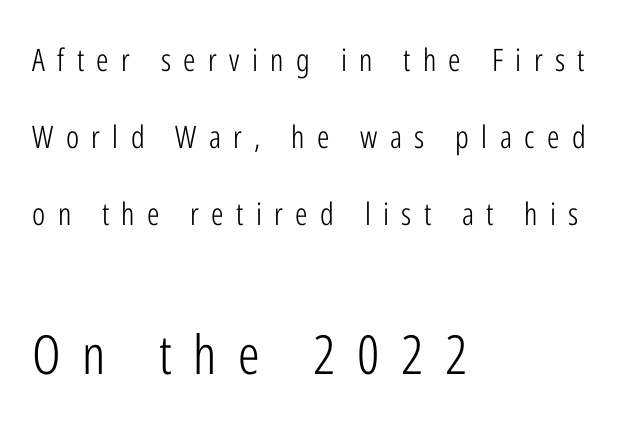
Q: Is the text bold? A: No.
Q: Is the text italic (slanted)? A: No, it is upright.
Q: Is the typeface a serif or a sans-serif typeface? A: Sans-serif.
Q: Is the text underlined? A: No.
Q: How is the paragraph aligned? A: Left-aligned.
Q: Is the spacing between letters normal or unusually wide? A: Unusually wide.
Q: Is the spacing between lines tight, normal or loose? A: Loose.
Q: Which block of text is set in a larger size, the first (top) or the second (bottom)? A: The second (bottom) one.
Q: Width (condensed, normal, or wide)? A: Condensed.
Q: Stroke contrast? A: Low.
Q: x-height? A: Medium.
Q: Monospaced? A: No.
